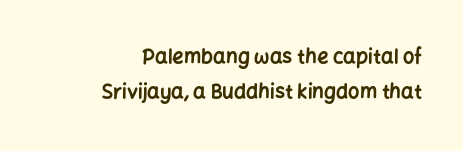
Q: Is the text bold? A: Yes.
Q: Is the text italic (slanted)? A: No, it is upright.
Q: Is the text underlined? A: No.
Q: How is the paragraph aligned? A: Right-aligned.
Q: Is the spacing between letters normal or unusually wide? A: Normal.
